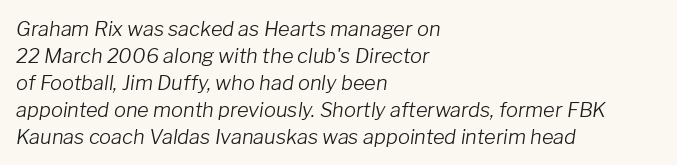
The image shows 20 px text type, italic (leaning right); set left-aligned, normal line spacing (1.35x), normal letter spacing, not underlined.
